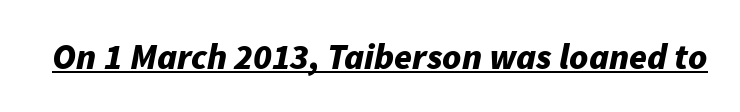
Q: Is the text bold? A: Yes.
Q: Is the text italic (slanted)? A: Yes, it leans right by about 11 degrees.
Q: Is the text underlined? A: Yes.
Q: Is the spacing between letters normal or unusually wide? A: Normal.
Q: Width (condensed, normal, or wide)? A: Normal.
Q: Stroke contrast? A: Low.
Q: x-height? A: Medium.
Q: Monospaced? A: No.
